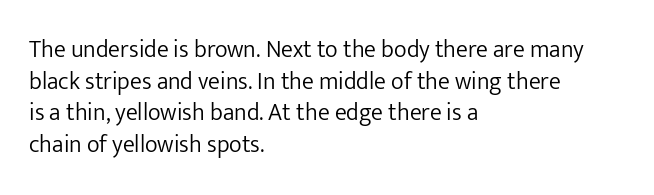
The image shows 24 px text type, upright; set left-aligned, normal line spacing (1.32x), normal letter spacing, not underlined.
